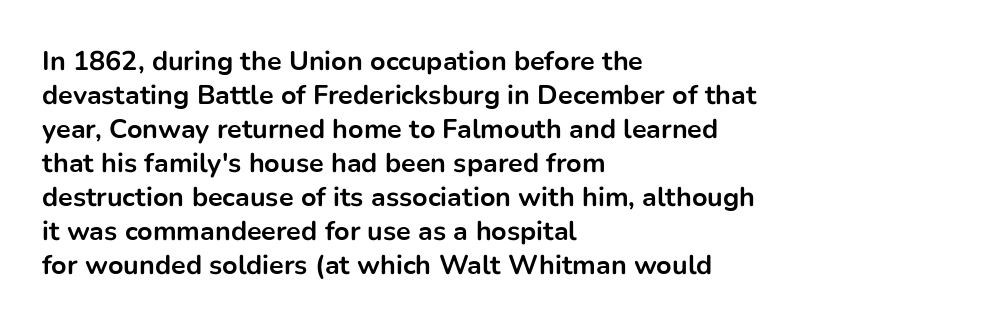
Does the weight exceed regular? Yes, all the way to bold. Short note: letters normally spaced. The space beneath each line is pristine and unruled. The typesetter chose a ragged-right arrangement here. Posture: vertical. The passage shown stacks its lines at a standard gap.
